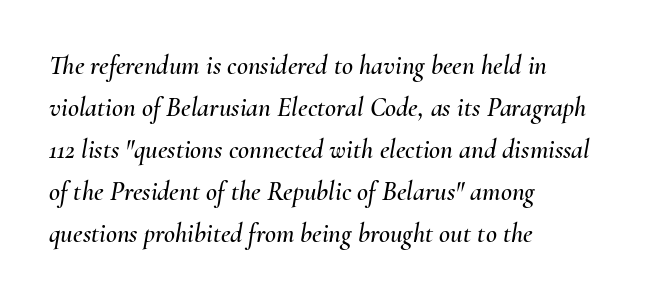
{"italic": "yes", "lean": "right", "slant_degrees": 10, "underline": "no", "align": "left", "line_spacing": "normal", "line_spacing_ratio": 1.56, "letter_spacing": "normal", "letter_spacing_em": 0.0, "glyph_px": 27}
